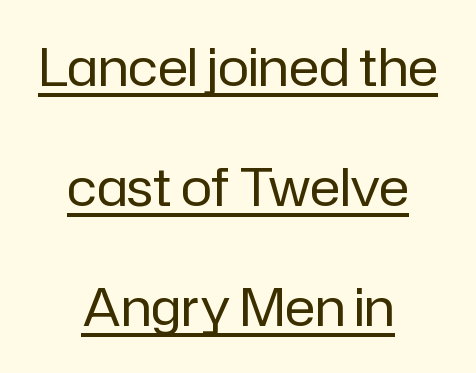
{"serif": "no", "italic": "no", "bold": "no", "weight": "regular", "width": "normal", "stroke_contrast": "low", "x_height": "medium", "monospaced": "no", "underline": "yes", "align": "center", "line_spacing": "loose", "line_spacing_ratio": 2.31, "letter_spacing": "normal", "letter_spacing_em": 0.0, "glyph_px": 52}
